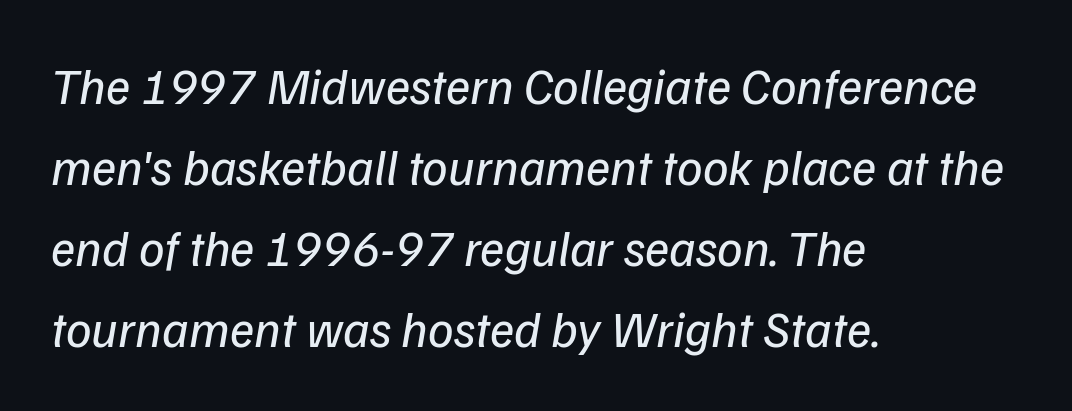
The image shows 51 px regular-weight sans-serif type; set left-aligned, normal line spacing (1.59x), normal letter spacing, not underlined; low stroke contrast and a medium x-height.
